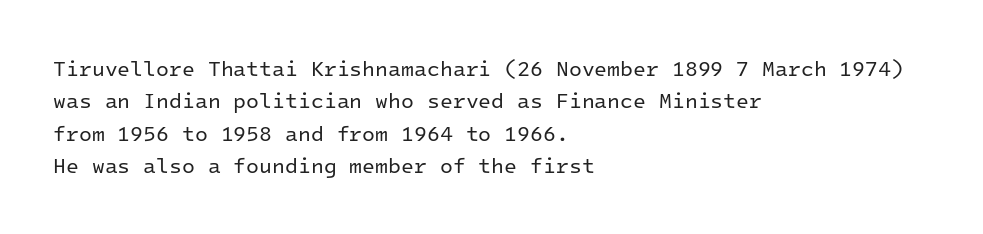
Words float on clear page, feet unadorned. Letters have the restrained weight of plain body copy at most. Horizontal alignment here is leftward, the default for most running prose. Whoever set this chose a conventional vertical rhythm. This sample uses an upright cut, with every glyph sitting square on the baseline.
